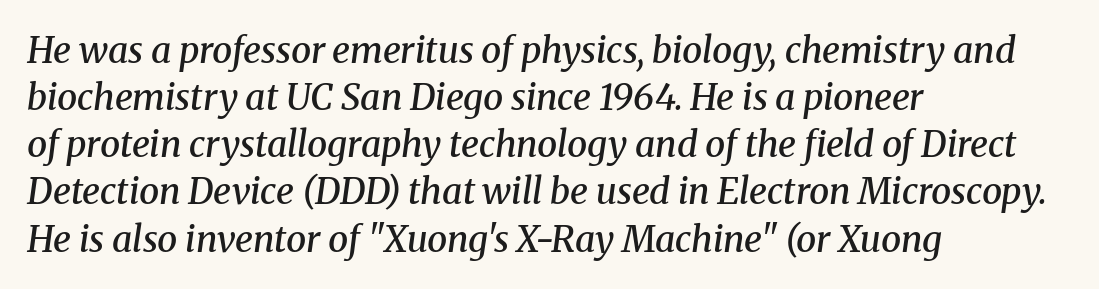
In terms of leading, this rendering sits right in the middle. Weight: semibold (demi). Note the varied advance widths — an 'i' is clearly narrower than an 'm'. Characters are canted at an angle relative to the baseline's perpendicular.
